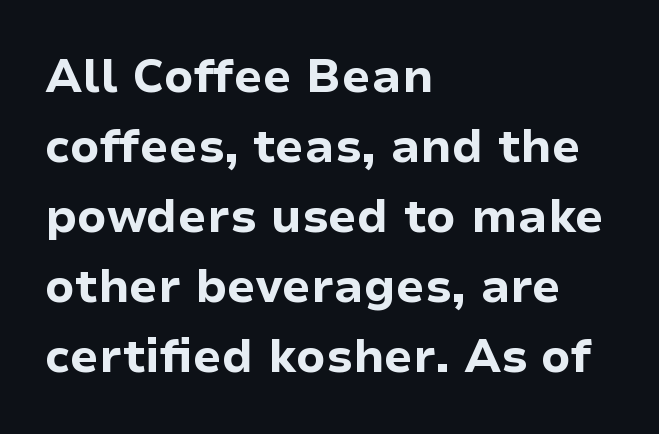
Q: Is the text bold? A: Yes.
Q: Is the text italic (slanted)? A: No, it is upright.
Q: Is the typeface a serif or a sans-serif typeface? A: Sans-serif.
Q: Is the text underlined? A: No.
Q: How is the paragraph aligned? A: Left-aligned.
Q: Is the spacing between letters normal or unusually wide? A: Normal.
Q: Is the spacing between lines tight, normal or loose? A: Normal.
Q: Width (condensed, normal, or wide)? A: Normal.
Q: Stroke contrast? A: Low.
Q: x-height? A: Medium.
Q: Monospaced? A: No.
